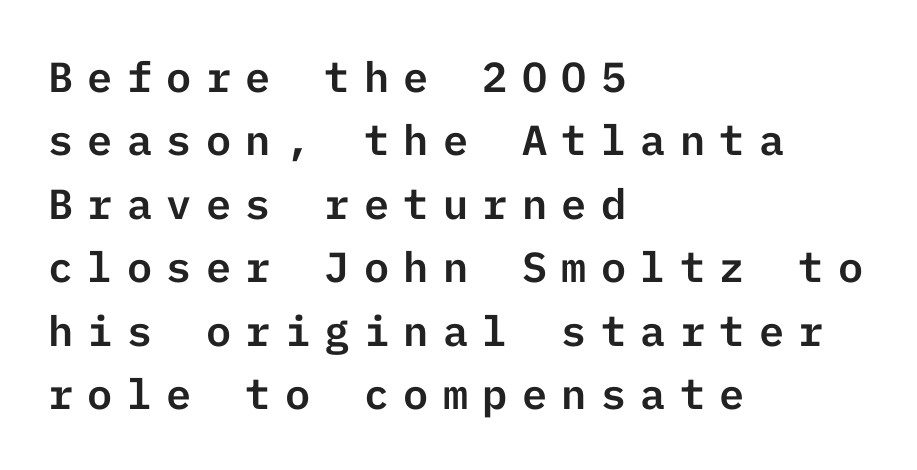
Q: Is the text italic (slanted)? A: No, it is upright.
Q: Is the typeface a serif or a sans-serif typeface? A: Sans-serif.
Q: Is the text underlined? A: No.
Q: How is the paragraph aligned? A: Left-aligned.
Q: Is the spacing between letters normal or unusually wide? A: Unusually wide.
Q: Is the spacing between lines tight, normal or loose? A: Normal.
Q: Width (condensed, normal, or wide)? A: Normal.
Q: Stroke contrast? A: Low.
Q: x-height? A: Medium.
